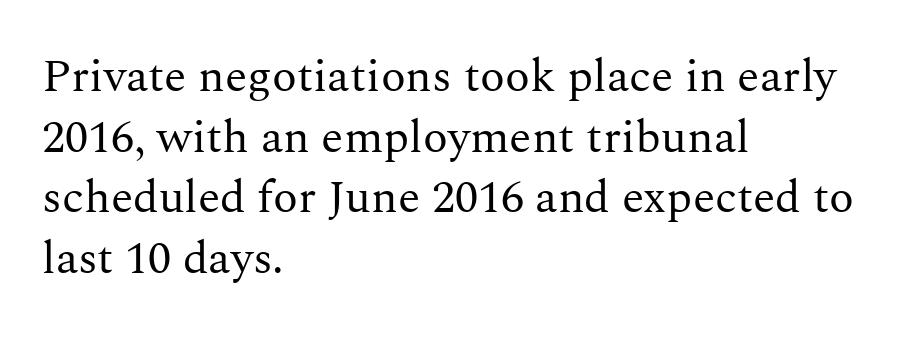
The image shows 46 px regular-weight serif type, upright; set left-aligned, normal line spacing (1.32x), normal letter spacing, not underlined; medium stroke contrast and a medium x-height.
